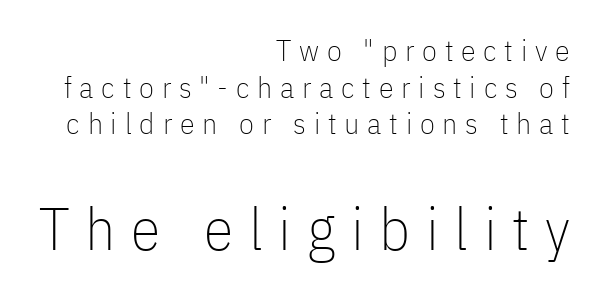
Every row of glyphs terminates at an identical x-position on the right. This is roman type, the default non-slanted kind. Letters have the restrained weight of plain body copy at most. The typeface chosen for these lines omits serifs. Looks like regular typesetting: each glyph gets only the width it needs. Honestly, the letter spacing is so wide it's the main thing you notice.
